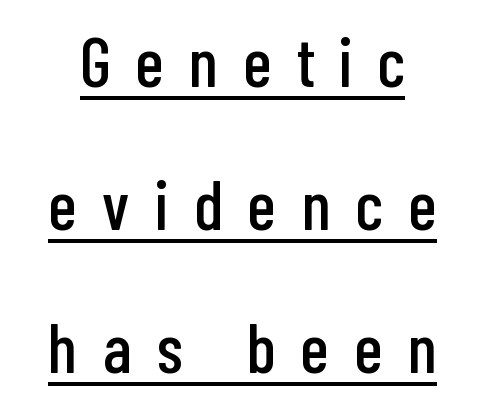
{"serif": "no", "italic": "no", "width": "condensed", "stroke_contrast": "low", "x_height": "medium", "monospaced": "no", "underline": "yes", "line_spacing": "loose", "line_spacing_ratio": 2.07, "letter_spacing": "wide", "letter_spacing_em": 0.37, "glyph_px": 69}
